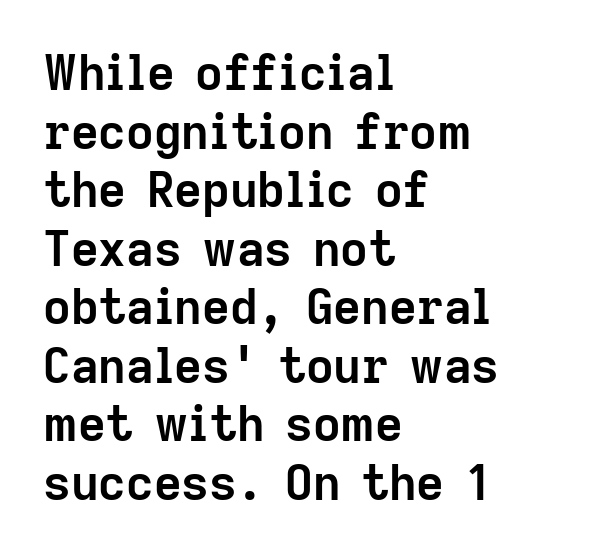
The image shows 48 px semibold sans-serif type, upright; set left-aligned, line spacing 1.22x, normal letter spacing, not underlined; low stroke contrast and a medium x-height.
